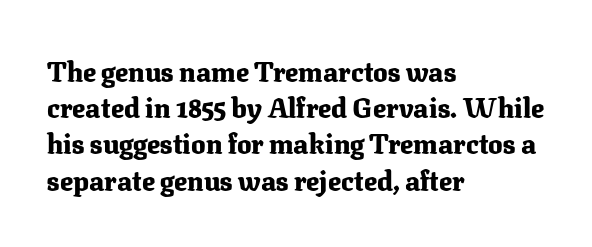
{"italic": "no", "bold": "yes", "underline": "no", "align": "left", "line_spacing": "normal", "line_spacing_ratio": 1.34, "letter_spacing": "normal", "letter_spacing_em": 0.0, "glyph_px": 27}
